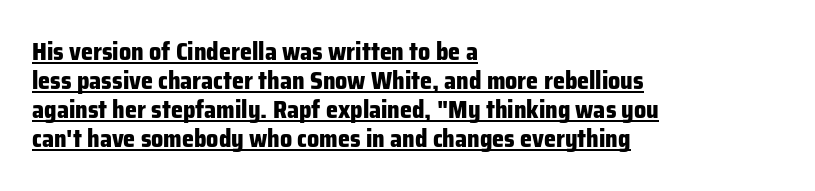
Q: Is the text bold? A: Yes.
Q: Is the text italic (slanted)? A: No, it is upright.
Q: Is the text underlined? A: Yes.
Q: How is the paragraph aligned? A: Left-aligned.
Q: Is the spacing between letters normal or unusually wide? A: Normal.
